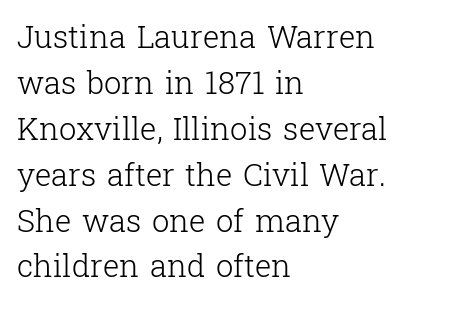
Check under the words: just untouched page. Where is the straight margin? On the left. Check where the strokes stop: tiny serifs finish them off. How are the letters spaced? Ordinarily, with no added tracking. Characters remain perfectly vertical along every line.
